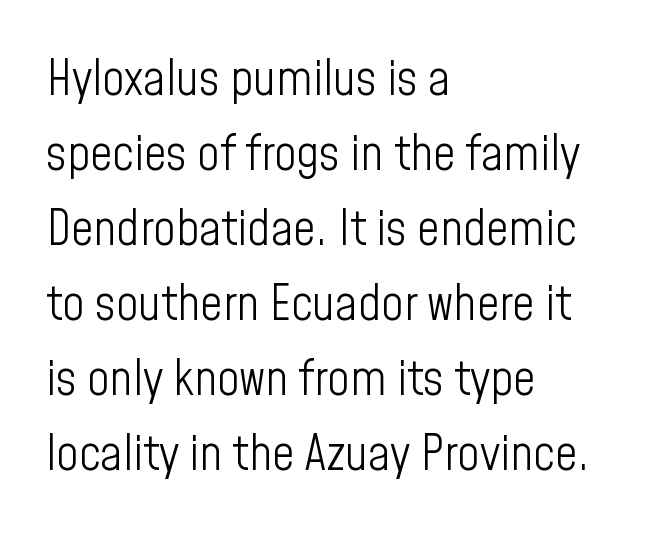
Q: Is the text bold? A: No.
Q: Is the text italic (slanted)? A: No, it is upright.
Q: Is the typeface a serif or a sans-serif typeface? A: Sans-serif.
Q: Is the text underlined? A: No.
Q: How is the paragraph aligned? A: Left-aligned.
Q: Is the spacing between letters normal or unusually wide? A: Normal.
Q: Is the spacing between lines tight, normal or loose? A: Normal.
Q: Width (condensed, normal, or wide)? A: Condensed.
Q: Stroke contrast? A: Low.
Q: x-height? A: Medium.
Q: Monospaced? A: No.
